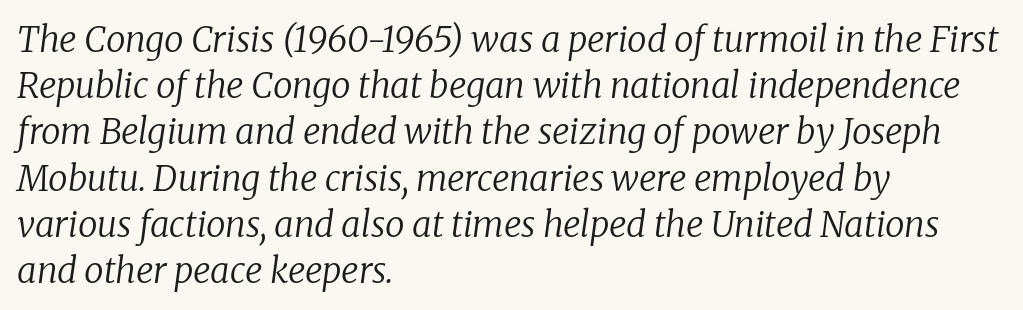
{"serif": "yes", "italic": "yes", "lean": "right", "slant_degrees": 8, "bold": "no", "weight": "regular", "width": "normal", "stroke_contrast": "low", "x_height": "medium", "monospaced": "no", "underline": "no", "align": "left", "line_spacing": "normal", "line_spacing_ratio": 1.32, "letter_spacing": "normal", "letter_spacing_em": 0.0, "glyph_px": 35}
